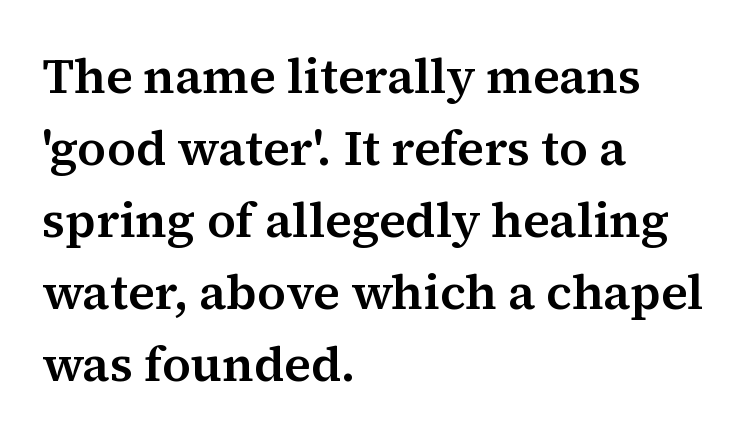
{"serif": "yes", "italic": "no", "width": "normal", "stroke_contrast": "medium", "x_height": "medium", "monospaced": "no", "underline": "no", "align": "left", "line_spacing": "normal", "line_spacing_ratio": 1.47, "letter_spacing": "normal", "letter_spacing_em": 0.0, "glyph_px": 49}
